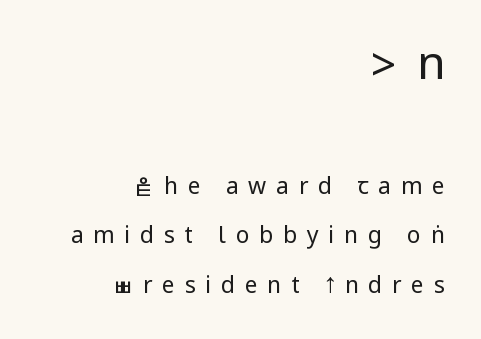
This is sans-serif lettering, the kind often seen on screens and signage. The strip under each line holds only bare page. On a weight scale, this lands at 450 or below. The passage shown begins with its larger block and ends with its smaller one. Someone cranked the tracking dial way up on this one.
